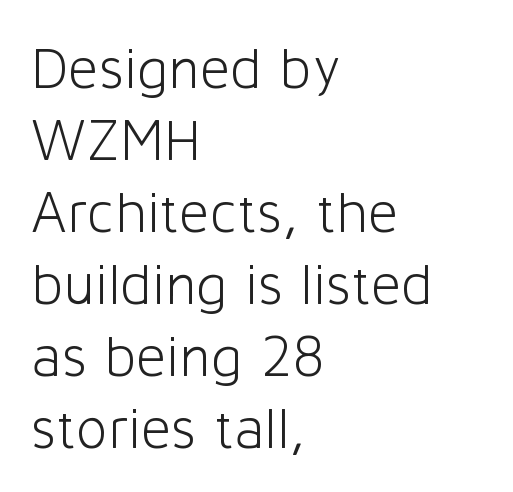
{"serif": "no", "italic": "no", "bold": "no", "weight": "light", "width": "normal", "stroke_contrast": "low", "x_height": "medium", "monospaced": "no", "underline": "no", "align": "left", "line_spacing_ratio": 1.22, "letter_spacing": "normal", "letter_spacing_em": 0.0, "glyph_px": 59}
